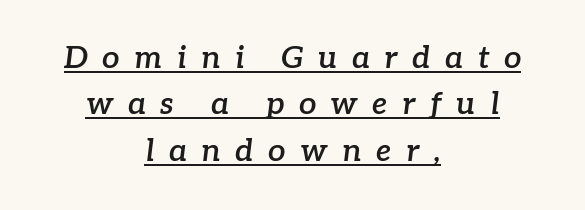
Do the characters align in a grid? No, the font is proportional. The line-height multiplier appears to be the usual default. The setting favours the middle, as headings and verse often do. To sum up the face: it has serifs.
